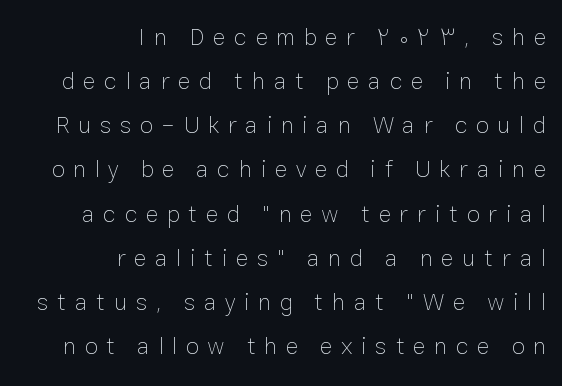
The image shows 24 px text type, upright; set right-aligned, line spacing 1.84x, unusually wide letter spacing (+0.36 em), not underlined.
